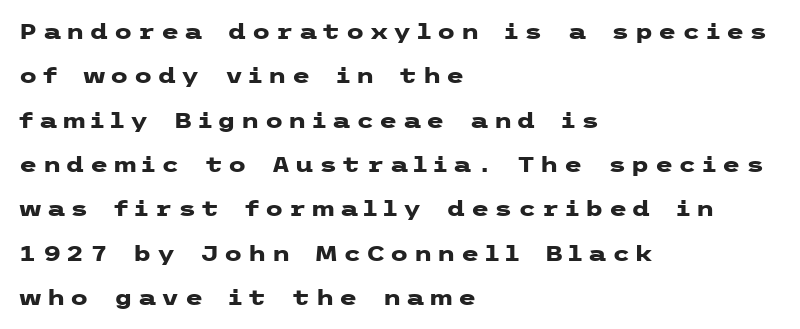
The image shows 21 px bold type, upright; set left-aligned, loose line spacing (2.11x), unusually wide letter spacing (+0.25 em), not underlined.
